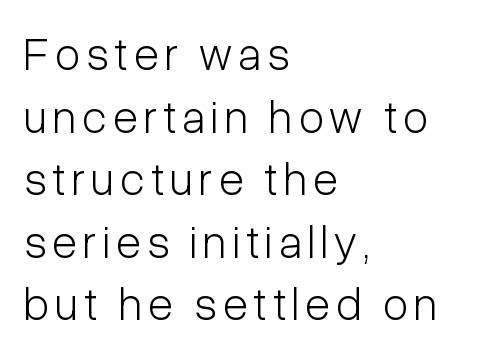
{"serif": "no", "italic": "no", "bold": "no", "weight": "light", "width": "condensed", "stroke_contrast": "low", "x_height": "medium", "monospaced": "no", "underline": "no", "align": "left", "line_spacing": "normal", "line_spacing_ratio": 1.36, "glyph_px": 46}
